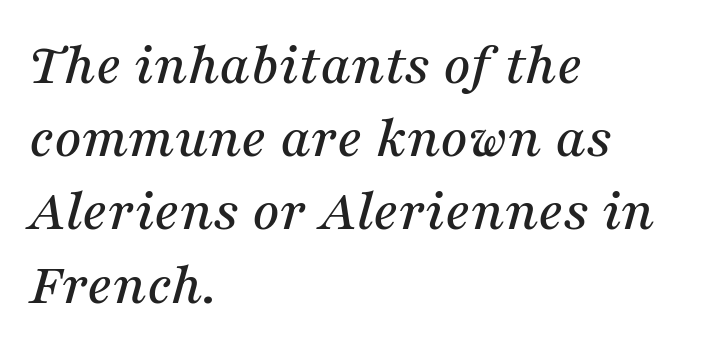
{"serif": "yes", "italic": "yes", "lean": "right", "slant_degrees": 16, "width": "normal", "stroke_contrast": "medium", "x_height": "medium", "monospaced": "no", "underline": "no", "align": "left", "line_spacing_ratio": 1.22, "letter_spacing": "normal", "letter_spacing_em": 0.0, "glyph_px": 60}
